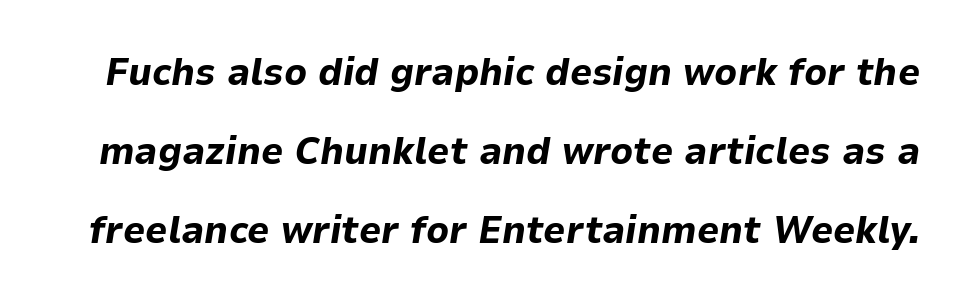
Honestly, the letter spacing is just normal — you wouldn't notice it. The rendering uses a bold face; every stroke is thick and dark. The glyphs are unaccompanied by any horizontal stroke below them. These lines stand farther apart than default settings would place them.
